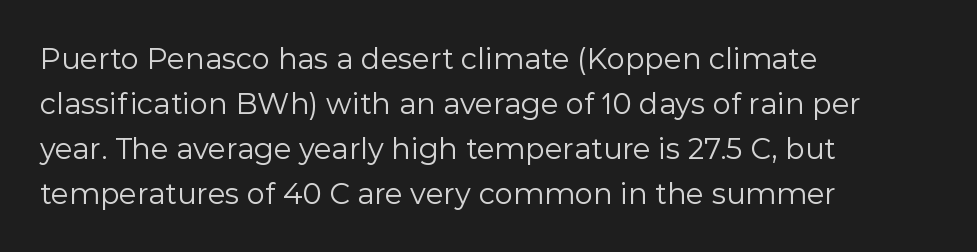
Q: Is the text bold? A: No.
Q: Is the text italic (slanted)? A: No, it is upright.
Q: Is the typeface a serif or a sans-serif typeface? A: Sans-serif.
Q: Is the text underlined? A: No.
Q: How is the paragraph aligned? A: Left-aligned.
Q: Is the spacing between letters normal or unusually wide? A: Normal.
Q: Is the spacing between lines tight, normal or loose? A: Normal.
Q: Width (condensed, normal, or wide)? A: Normal.
Q: x-height? A: Medium.
Q: Monospaced? A: No.
